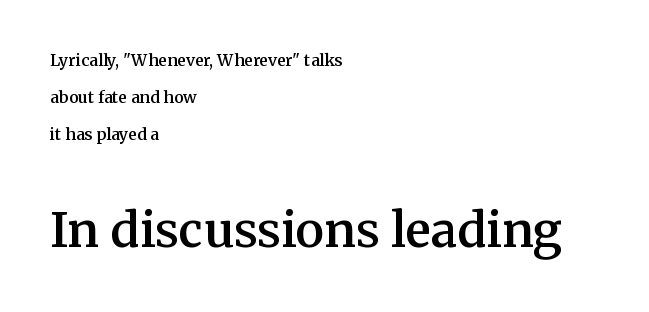
Q: Is the text bold? A: Semi-bold.
Q: Is the text italic (slanted)? A: No, it is upright.
Q: Is the typeface a serif or a sans-serif typeface? A: Serif.
Q: Is the text underlined? A: No.
Q: How is the paragraph aligned? A: Left-aligned.
Q: Is the spacing between letters normal or unusually wide? A: Normal.
Q: Is the spacing between lines tight, normal or loose? A: Loose.
Q: Which block of text is set in a larger size, the first (top) or the second (bottom)? A: The second (bottom) one.
Q: Width (condensed, normal, or wide)? A: Normal.
Q: Stroke contrast? A: Medium.
Q: x-height? A: Medium.
Q: Monospaced? A: No.
